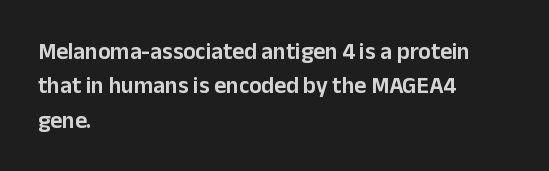
The image shows 23 px text type, upright; set left-aligned, normal line spacing (1.49x), normal letter spacing, not underlined.
